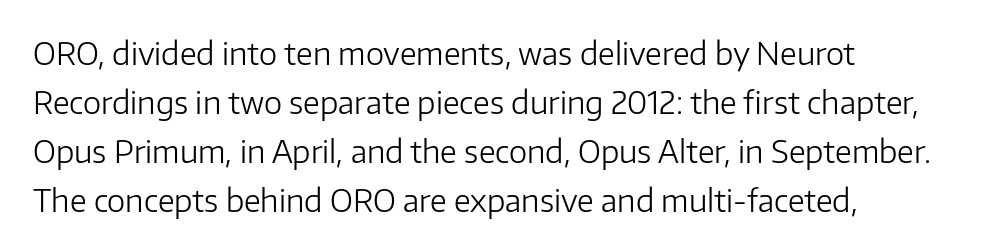
The text block is weighted toward the left margin, trailing off unevenly rightward. Baseline-to-baseline distance is the conventional proportion of letter height. In terms of posture, this sample is upright. Do the characters align in a grid? No, the font is proportional.
